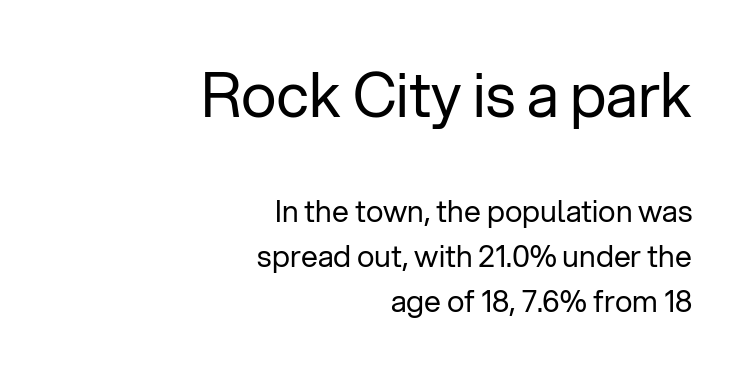
The image shows 61 px regular-weight sans-serif type, upright; set right-aligned, normal line spacing (1.5x), normal letter spacing, not underlined; the first (top) block is 2.03x larger; low stroke contrast and a medium x-height.
